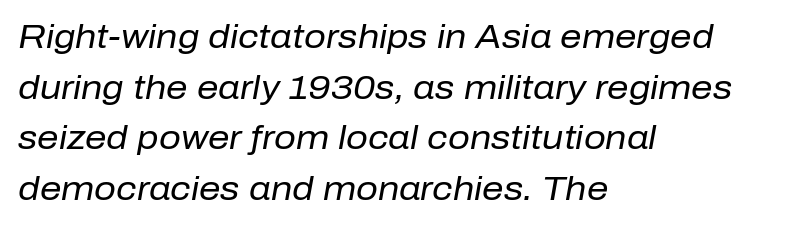
{"italic": "yes", "lean": "right", "slant_degrees": 10, "bold": "no", "weight": "regular", "width": "normal", "stroke_contrast": "low", "x_height": "medium", "monospaced": "no", "underline": "no", "align": "left", "line_spacing": "normal", "line_spacing_ratio": 1.49, "letter_spacing": "normal", "letter_spacing_em": 0.0, "glyph_px": 34}
